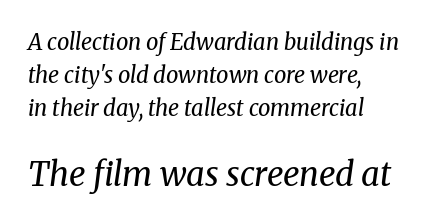
The image shows 33 px regular-weight serif type, italic (leaning right); set left-aligned, normal line spacing (1.49x), normal letter spacing, not underlined; the second (bottom) block is 1.5x larger; medium stroke contrast and a medium x-height.
